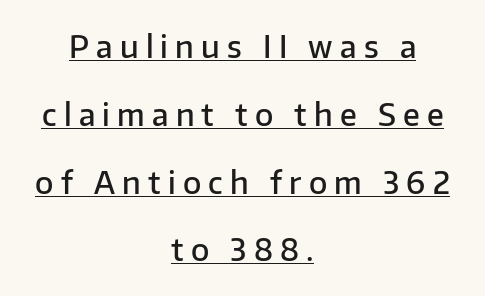
The image shows 30 px semibold sans-serif type, upright; set centered, loose line spacing (2.26x), unusually wide letter spacing (+0.24 em), underlined; low stroke contrast and a medium x-height.
